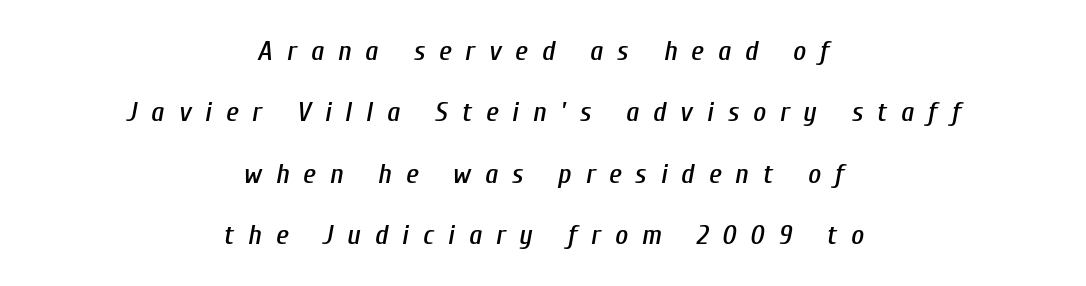
The string is rendered with underlining switched off. Quick note: italic. Leftover space on each line is divided equally before and after the words. The face used here is proportionally spaced, like ordinary book or web type. Characters follow at a spacing far wider than the type designer built in.
